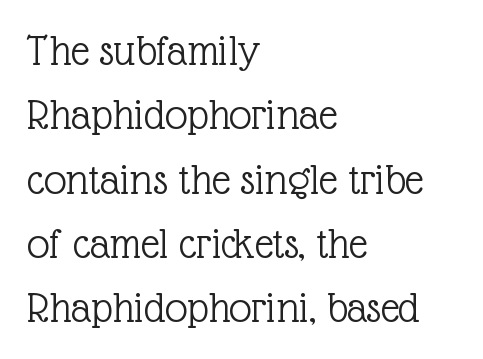
It's the straight-up-and-down kind of type. Leading matches the norm, producing a regular column. This sample is left-justified, so line endings fall wherever the words run out. Each row of text sits above clean, open space. No extra tracking has been applied to these lines.
